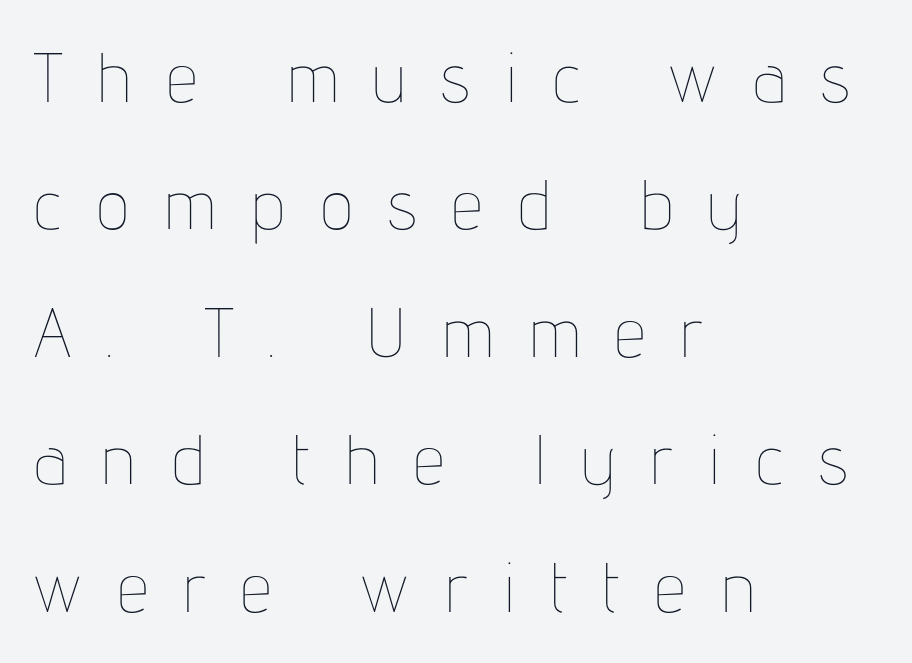
The image shows 70 px thin, condensed type, upright; set left-aligned, line spacing 1.82x, unusually wide letter spacing (+0.5 em), not underlined; low stroke contrast and a medium x-height.
